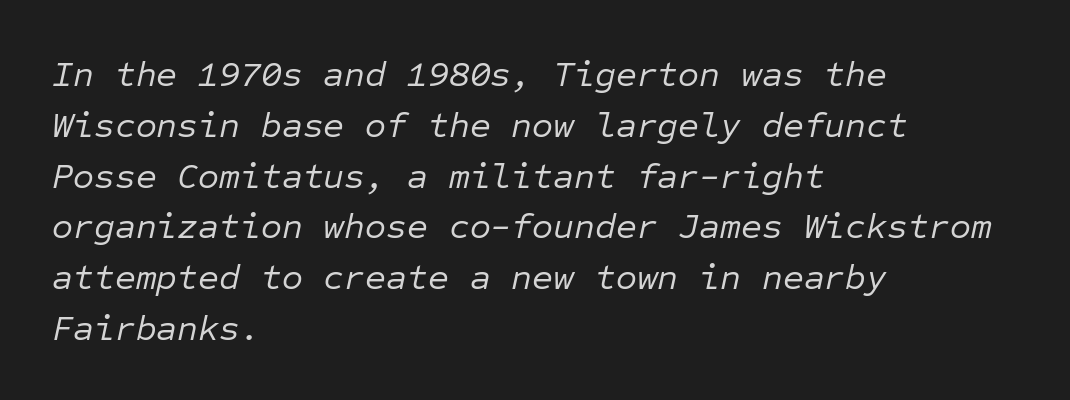
Q: Is the text bold? A: No.
Q: Is the text italic (slanted)? A: Yes, it leans right by about 12 degrees.
Q: Is the text underlined? A: No.
Q: How is the paragraph aligned? A: Left-aligned.
Q: Is the spacing between letters normal or unusually wide? A: Normal.
Q: Is the spacing between lines tight, normal or loose? A: Normal.
Q: Width (condensed, normal, or wide)? A: Normal.
Q: Stroke contrast? A: Low.
Q: x-height? A: Medium.
Q: Monospaced? A: Yes.
